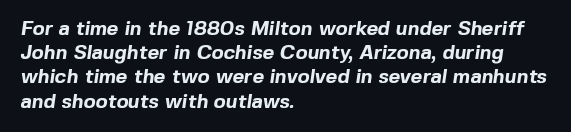
Q: Is the text bold? A: Yes.
Q: Is the text underlined? A: No.
Q: How is the paragraph aligned? A: Left-aligned.
Q: Is the spacing between letters normal or unusually wide? A: Normal.
